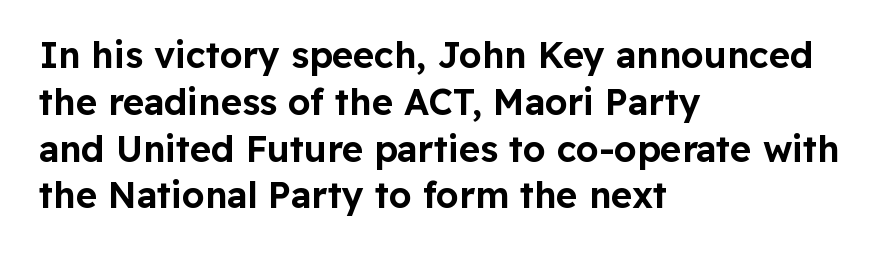
{"serif": "no", "italic": "no", "width": "normal", "stroke_contrast": "low", "x_height": "medium", "monospaced": "no", "underline": "no", "align": "left", "line_spacing": "normal", "line_spacing_ratio": 1.3, "letter_spacing": "normal", "letter_spacing_em": 0.0, "glyph_px": 36}
